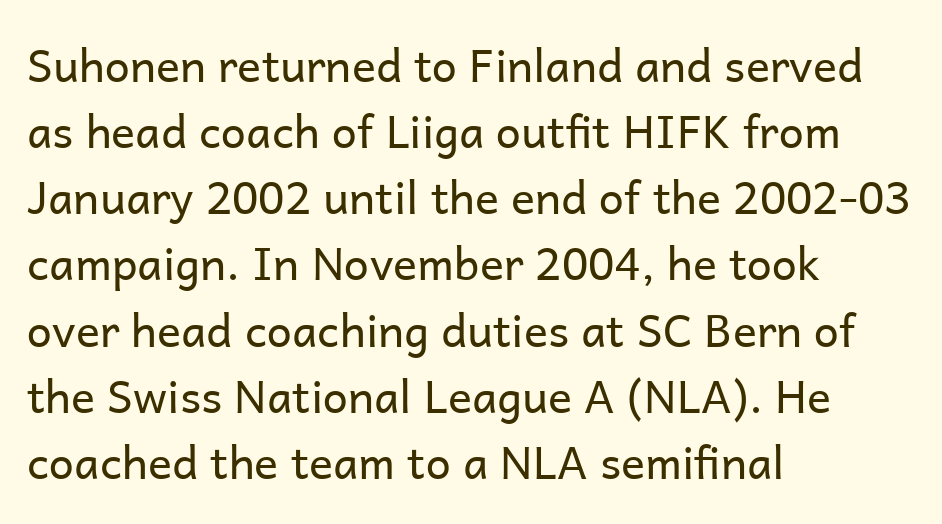
Q: Is the text bold? A: No.
Q: Is the text italic (slanted)? A: No, it is upright.
Q: Is the typeface a serif or a sans-serif typeface? A: Sans-serif.
Q: Is the text underlined? A: No.
Q: How is the paragraph aligned? A: Left-aligned.
Q: Is the spacing between letters normal or unusually wide? A: Normal.
Q: Is the spacing between lines tight, normal or loose? A: Normal.
Q: Width (condensed, normal, or wide)? A: Normal.
Q: Stroke contrast? A: Low.
Q: x-height? A: Medium.
Q: Monospaced? A: No.
